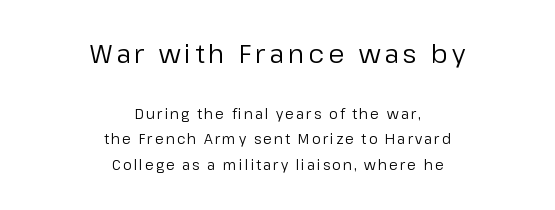
This is roman type, the default non-slanted kind. The paragraph has two soft edges and a firm central axis. Plain, unruled lines of type. Is the stroke heavy? The answer is a plain regular-or-lighter.
